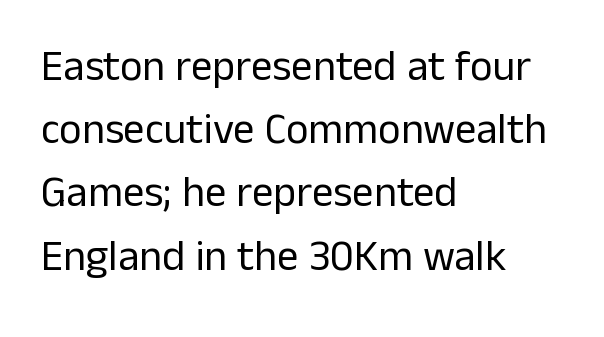
Q: Is the text bold? A: No.
Q: Is the text italic (slanted)? A: No, it is upright.
Q: Is the typeface a serif or a sans-serif typeface? A: Sans-serif.
Q: Is the text underlined? A: No.
Q: How is the paragraph aligned? A: Left-aligned.
Q: Is the spacing between letters normal or unusually wide? A: Normal.
Q: Is the spacing between lines tight, normal or loose? A: Normal.
Q: Width (condensed, normal, or wide)? A: Normal.
Q: Stroke contrast? A: Low.
Q: x-height? A: Medium.
Q: Monospaced? A: No.
